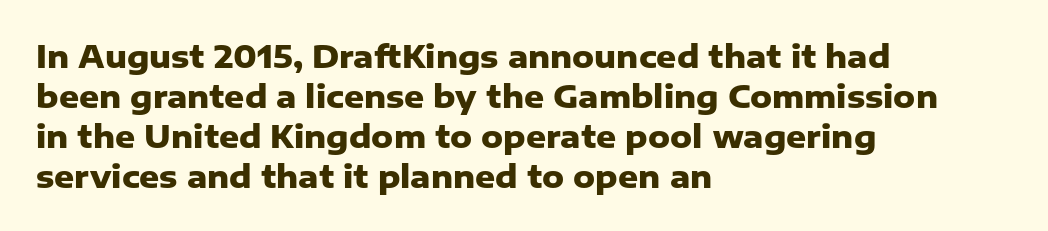
The image shows 31 px heavy sans-serif type, upright; set left-aligned, normal line spacing (1.29x), normal letter spacing, not underlined; low stroke contrast and a medium x-height.
